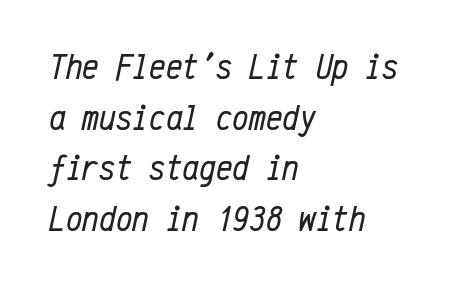
Q: Is the text bold? A: No.
Q: Is the text italic (slanted)? A: Yes, it leans right by about 12 degrees.
Q: Is the text underlined? A: No.
Q: How is the paragraph aligned? A: Left-aligned.
Q: Is the spacing between letters normal or unusually wide? A: Normal.
Q: Is the spacing between lines tight, normal or loose? A: Normal.
Q: Width (condensed, normal, or wide)? A: Condensed.
Q: Stroke contrast? A: Low.
Q: x-height? A: Medium.
Q: Monospaced? A: Yes.
